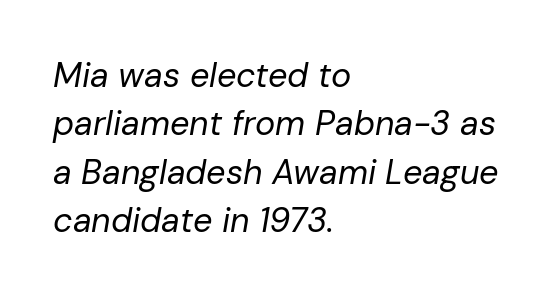
The horizontal fit of the characters is conventional and even. The letters advance in unequal steps, a hallmark of proportional type. The rendering anchors every line to the left-hand side. Descenders hang freely into open space. This reads as an unemphasized weight, regular at the heaviest. This block has exactly the height ordinary leading produces.
